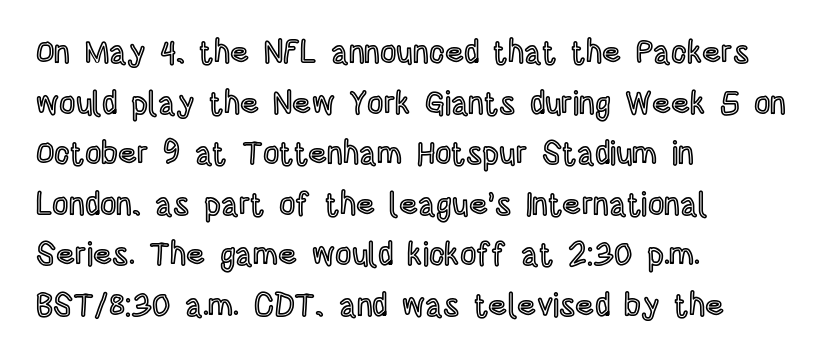
The image shows 32 px condensed type, upright; set left-aligned, normal line spacing (1.58x), normal letter spacing, not underlined; a large x-height.
